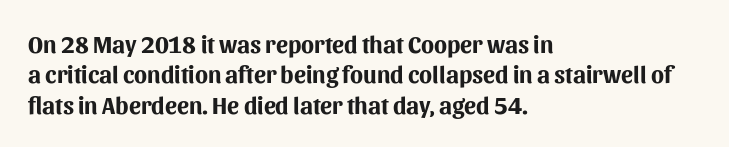
The image shows 24 px bold type, upright; set left-aligned, normal line spacing (1.27x), normal letter spacing, not underlined.
